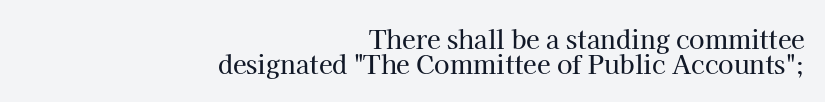
Q: Is the text italic (slanted)? A: No, it is upright.
Q: Is the text underlined? A: No.
Q: How is the paragraph aligned? A: Right-aligned.
Q: Is the spacing between letters normal or unusually wide? A: Normal.
Q: Is the spacing between lines tight, normal or loose? A: Tight.
